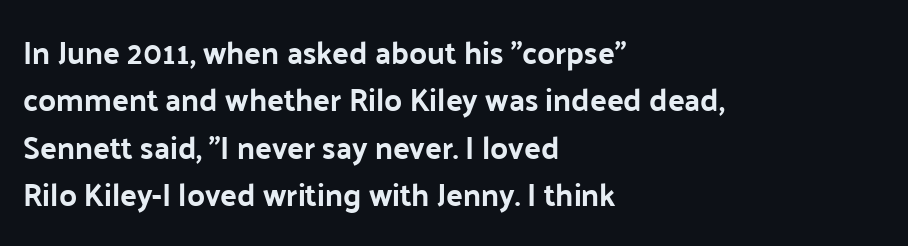
The designer left line spacing at the default. As a designer I'd log this as weight 700, bold. Posture: vertical. These lines are set flush left with a ragged right edge. The foot of each line stays bare and open.
